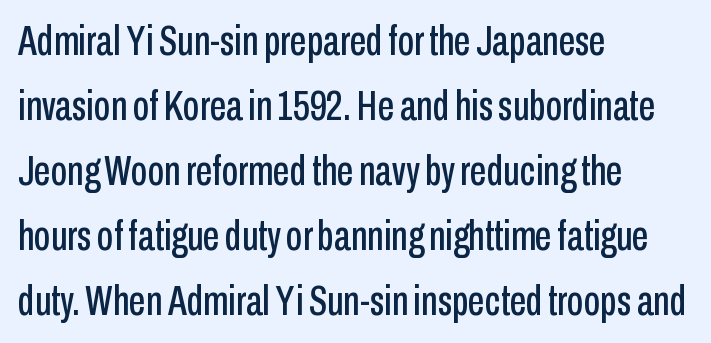
Q: Is the text italic (slanted)? A: No, it is upright.
Q: Is the typeface a serif or a sans-serif typeface? A: Sans-serif.
Q: Is the text underlined? A: No.
Q: How is the paragraph aligned? A: Left-aligned.
Q: Is the spacing between letters normal or unusually wide? A: Normal.
Q: Is the spacing between lines tight, normal or loose? A: Normal.
Q: Width (condensed, normal, or wide)? A: Condensed.
Q: Stroke contrast? A: Low.
Q: x-height? A: Medium.
Q: Monospaced? A: No.
